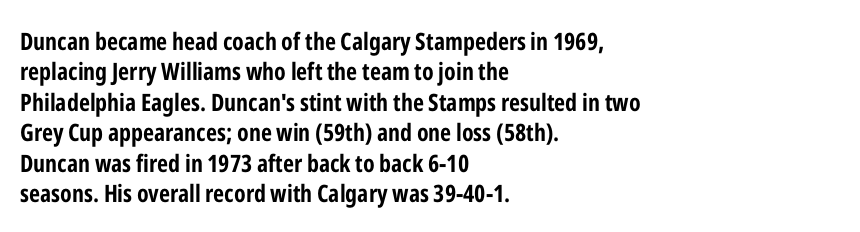
The glyphs are unaccompanied by any horizontal stroke below them. The leading is moderate, giving the passage an even texture. Left-aligned paragraph, ragged on the right. A full-strength bold gives these letters their thick strokes. This sample uses an upright cut, with every glyph sitting square on the baseline.
